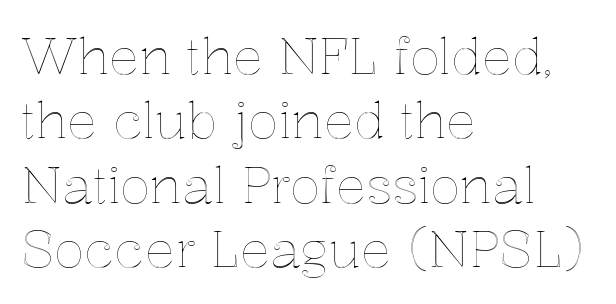
The image shows 50 px text type, upright; set left-aligned, normal line spacing (1.29x), normal letter spacing, not underlined; a medium x-height.
